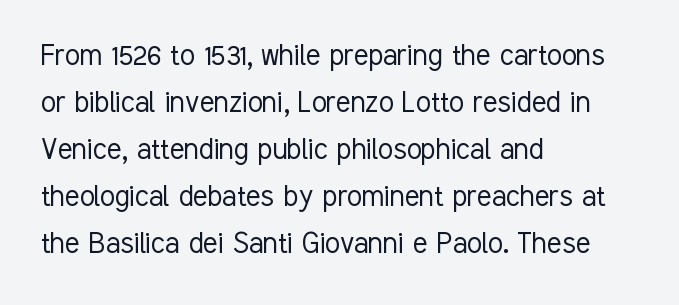
{"serif": "no", "italic": "no", "bold": "no", "weight": "light", "width": "condensed", "stroke_contrast": "low", "x_height": "medium", "monospaced": "no", "underline": "no", "align": "left", "line_spacing": "normal", "line_spacing_ratio": 1.38, "letter_spacing": "normal", "letter_spacing_em": 0.0, "glyph_px": 34}
